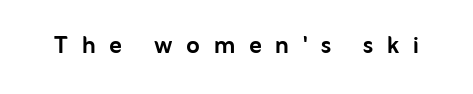
{"serif": "no", "italic": "no", "width": "normal", "stroke_contrast": "low", "x_height": "medium", "monospaced": "no", "underline": "no", "letter_spacing": "wide", "letter_spacing_em": 0.44, "glyph_px": 31}
